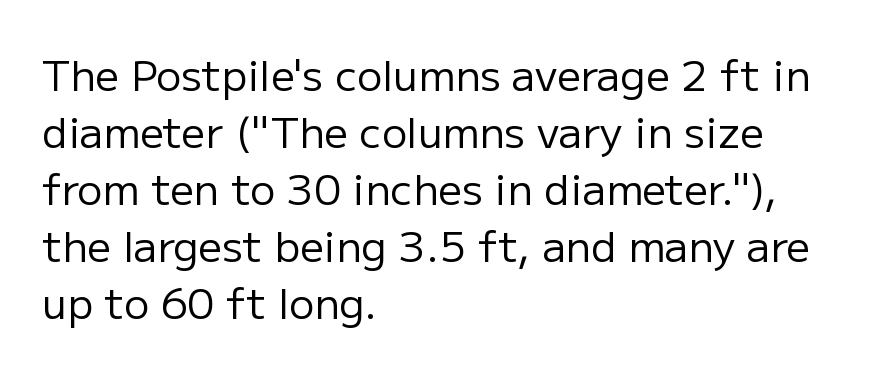
{"serif": "no", "italic": "no", "bold": "no", "weight": "regular", "width": "normal", "stroke_contrast": "low", "x_height": "medium", "monospaced": "no", "underline": "no", "align": "left", "line_spacing": "normal", "line_spacing_ratio": 1.36, "letter_spacing": "normal", "letter_spacing_em": 0.0, "glyph_px": 42}
